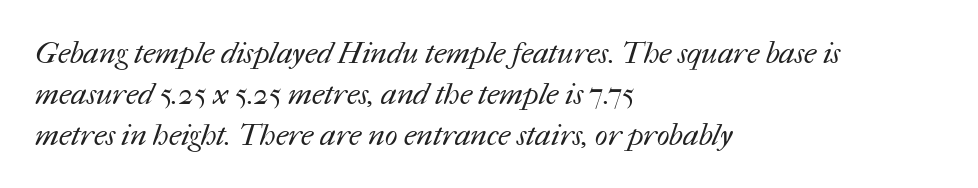
{"bold": "no", "weight": "regular", "width": "normal", "stroke_contrast": "medium", "x_height": "medium", "monospaced": "no", "underline": "no", "align": "left", "line_spacing": "normal", "line_spacing_ratio": 1.36, "letter_spacing": "normal", "letter_spacing_em": 0.0, "glyph_px": 30}
